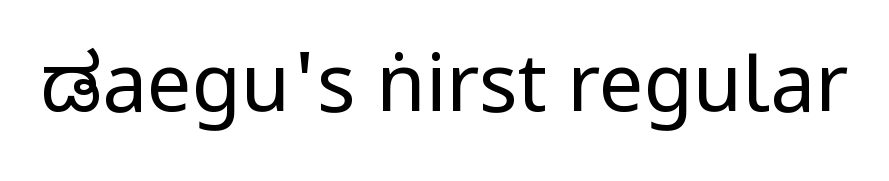
The image shows 80 px regular-weight, condensed sans-serif type, upright; set normal letter spacing, not underlined; low stroke contrast.
